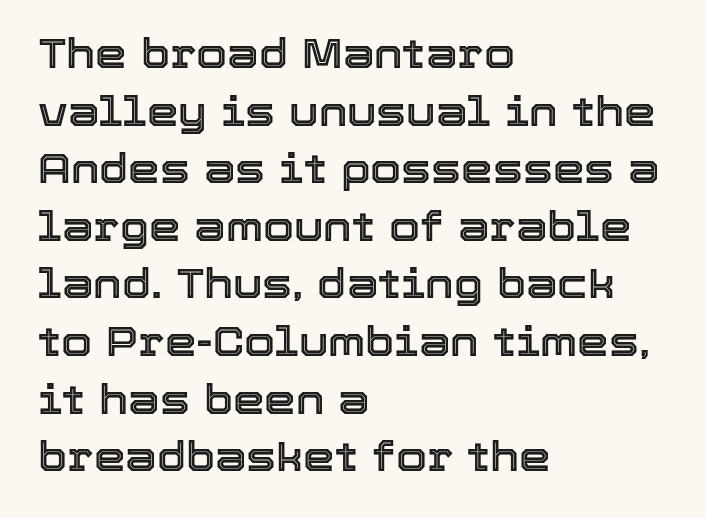
{"italic": "no", "width": "normal", "x_height": "medium", "monospaced": "no", "underline": "no", "align": "left", "line_spacing": "normal", "line_spacing_ratio": 1.44, "letter_spacing": "normal", "letter_spacing_em": 0.0, "glyph_px": 40}
